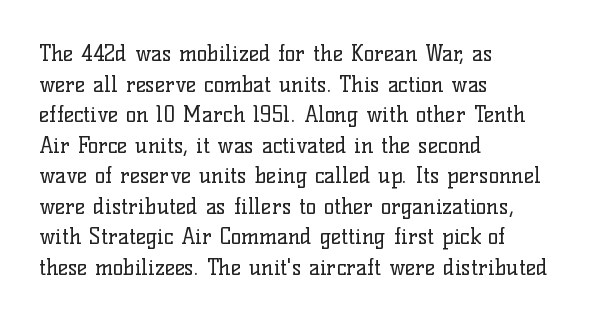
Here the glyphs are tracked normally, forming tight word shapes. This sample keeps an unexceptional amount of space between lines. Every character sits straight up, as roman type does. Each stroke keeps to a modest, everyday thickness or less. This rendering uses left alignment, leaving the right contour irregular. Descenders are the only things crossing below the line.
